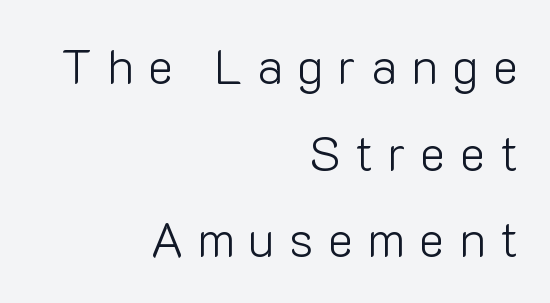
{"serif": "no", "italic": "no", "bold": "no", "weight": "light", "width": "normal", "stroke_contrast": "low", "x_height": "medium", "monospaced": "no", "underline": "no", "align": "right", "line_spacing_ratio": 1.77, "letter_spacing": "wide", "letter_spacing_em": 0.29, "glyph_px": 49}
